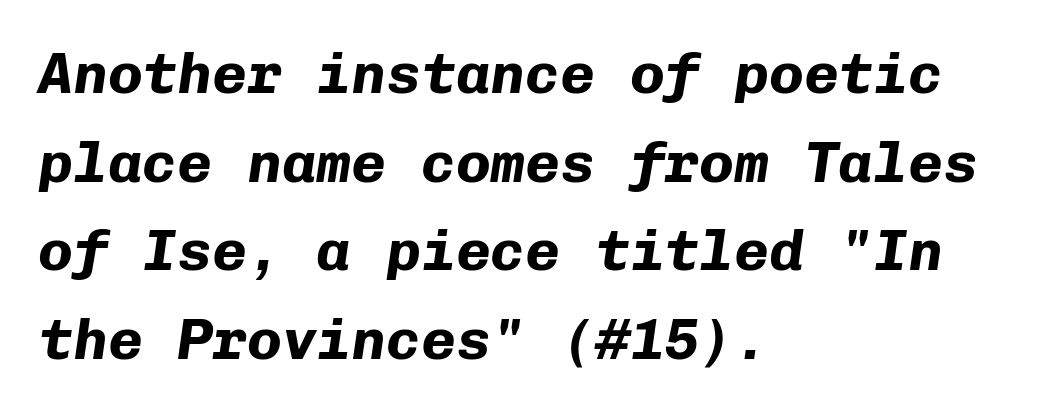
Q: Is the text bold? A: Yes.
Q: Is the text italic (slanted)? A: Yes, it leans right by about 8 degrees.
Q: Is the text underlined? A: No.
Q: How is the paragraph aligned? A: Left-aligned.
Q: Is the spacing between letters normal or unusually wide? A: Normal.
Q: Is the spacing between lines tight, normal or loose? A: Normal.
Q: Width (condensed, normal, or wide)? A: Normal.
Q: Stroke contrast? A: Low.
Q: x-height? A: Medium.
Q: Monospaced? A: Yes.
